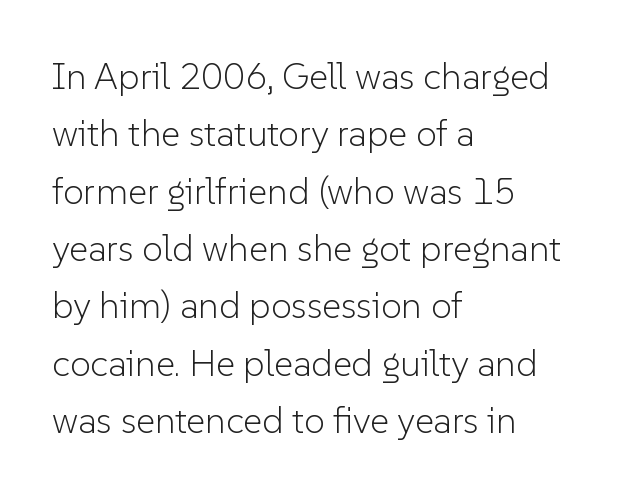
{"serif": "no", "italic": "no", "bold": "no", "weight": "light", "width": "normal", "stroke_contrast": "low", "x_height": "medium", "monospaced": "no", "underline": "no", "align": "left", "line_spacing": "normal", "line_spacing_ratio": 1.55, "letter_spacing": "normal", "letter_spacing_em": 0.0, "glyph_px": 37}
